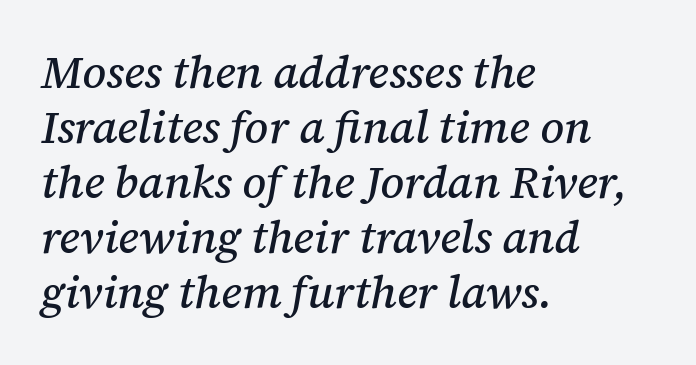
Horizontal alignment here is leftward, the default for most running prose. The rendering applies a slant to the glyphs. These lines are composed in type with serifs. Varying glyph widths throughout — classic text-font behaviour. Clear beneath every line of the passage.
